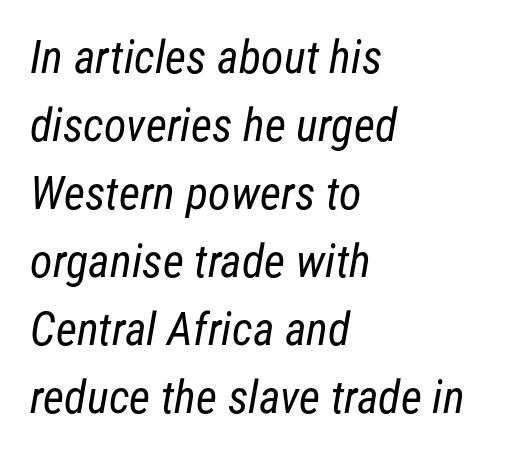
{"serif": "no", "bold": "no", "weight": "regular", "width": "condensed", "stroke_contrast": "low", "x_height": "medium", "monospaced": "no", "underline": "no", "align": "left", "line_spacing": "normal", "line_spacing_ratio": 1.48, "letter_spacing": "normal", "letter_spacing_em": 0.0, "glyph_px": 46}
